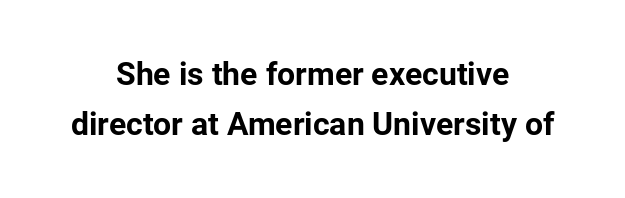
{"serif": "no", "italic": "no", "bold": "yes", "weight": "bold", "width": "normal", "stroke_contrast": "low", "x_height": "medium", "monospaced": "no", "underline": "no", "align": "center", "line_spacing": "normal", "line_spacing_ratio": 1.55, "letter_spacing": "normal", "letter_spacing_em": 0.0, "glyph_px": 32}
